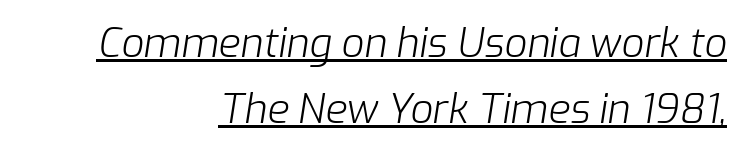
{"italic": "yes", "lean": "right", "slant_degrees": 9, "bold": "no", "weight": "light", "width": "normal", "stroke_contrast": "low", "x_height": "medium", "monospaced": "no", "underline": "yes", "align": "right", "line_spacing": "normal", "line_spacing_ratio": 1.64, "letter_spacing": "normal", "letter_spacing_em": 0.0, "glyph_px": 40}
